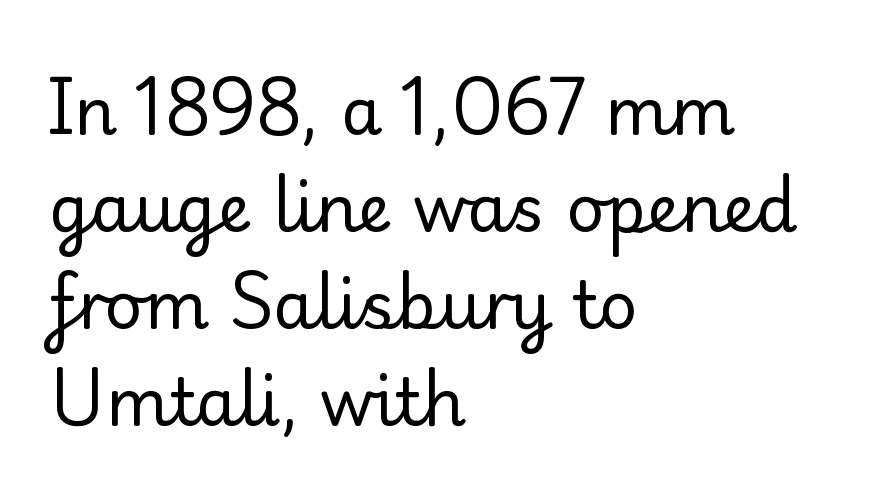
{"serif": "yes", "italic": "no", "bold": "no", "weight": "regular", "width": "normal", "stroke_contrast": "low", "x_height": "small", "monospaced": "no", "underline": "no", "align": "left", "line_spacing": "normal", "line_spacing_ratio": 1.47, "letter_spacing": "normal", "letter_spacing_em": 0.0, "glyph_px": 66}
